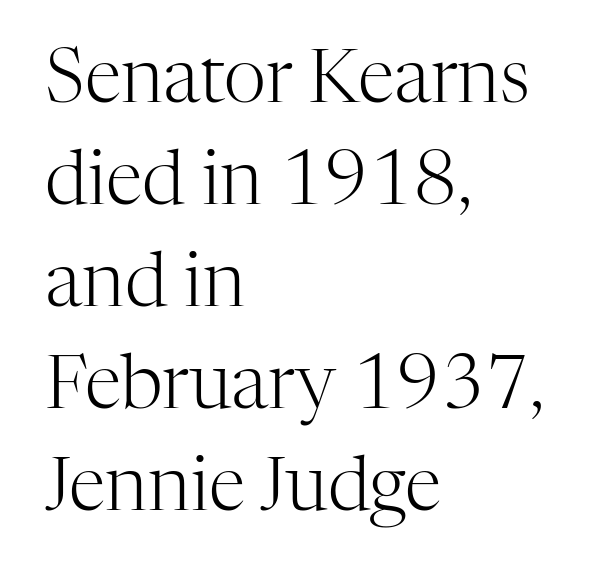
Q: Is the text bold? A: No.
Q: Is the text italic (slanted)? A: No, it is upright.
Q: Is the typeface a serif or a sans-serif typeface? A: Serif.
Q: Is the text underlined? A: No.
Q: How is the paragraph aligned? A: Left-aligned.
Q: Is the spacing between letters normal or unusually wide? A: Normal.
Q: Is the spacing between lines tight, normal or loose? A: Normal.
Q: Width (condensed, normal, or wide)? A: Normal.
Q: Stroke contrast? A: High.
Q: x-height? A: Medium.
Q: Monospaced? A: No.
